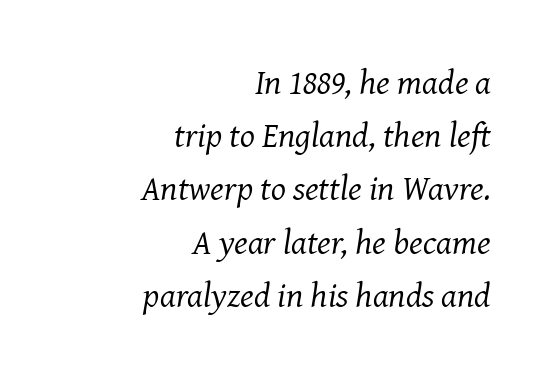
Q: Is the text bold? A: No.
Q: Is the text italic (slanted)? A: Yes, it leans right by about 8 degrees.
Q: Is the typeface a serif or a sans-serif typeface? A: Serif.
Q: Is the text underlined? A: No.
Q: How is the paragraph aligned? A: Right-aligned.
Q: Is the spacing between letters normal or unusually wide? A: Normal.
Q: Is the spacing between lines tight, normal or loose? A: Normal.
Q: Width (condensed, normal, or wide)? A: Normal.
Q: Stroke contrast? A: Medium.
Q: x-height? A: Medium.
Q: Monospaced? A: No.
